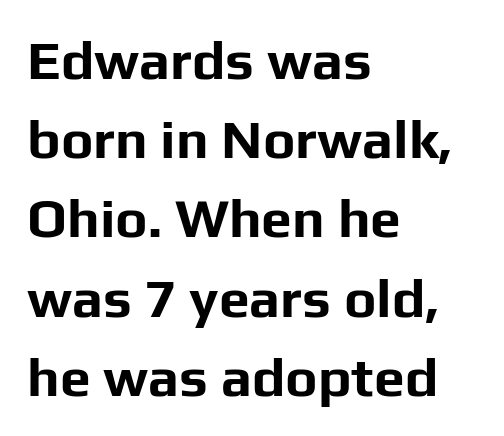
Q: Is the text bold? A: Yes.
Q: Is the text italic (slanted)? A: No, it is upright.
Q: Is the typeface a serif or a sans-serif typeface? A: Sans-serif.
Q: Is the text underlined? A: No.
Q: How is the paragraph aligned? A: Left-aligned.
Q: Is the spacing between letters normal or unusually wide? A: Normal.
Q: Is the spacing between lines tight, normal or loose? A: Normal.
Q: Width (condensed, normal, or wide)? A: Normal.
Q: Stroke contrast? A: Low.
Q: x-height? A: Medium.
Q: Monospaced? A: No.
